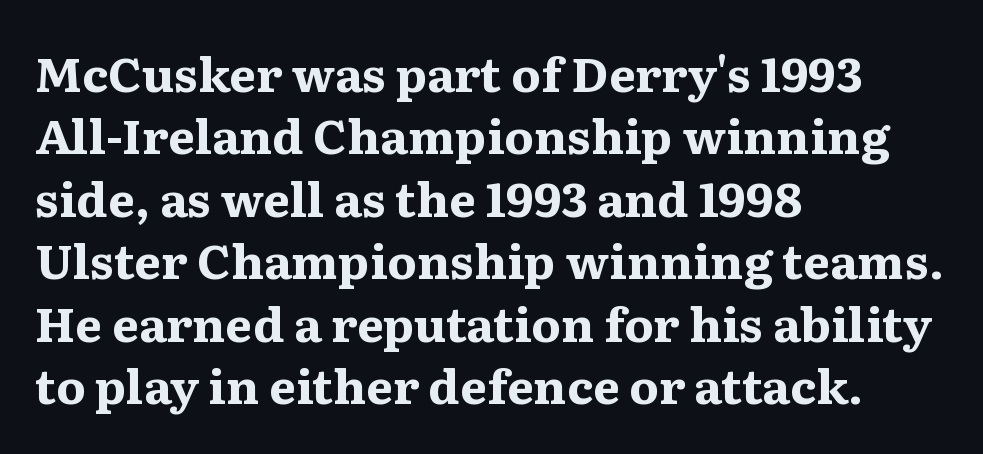
The image shows 48 px bold, wide serif type, upright; set left-aligned, normal line spacing (1.3x), normal letter spacing, not underlined; medium stroke contrast and a medium x-height.
